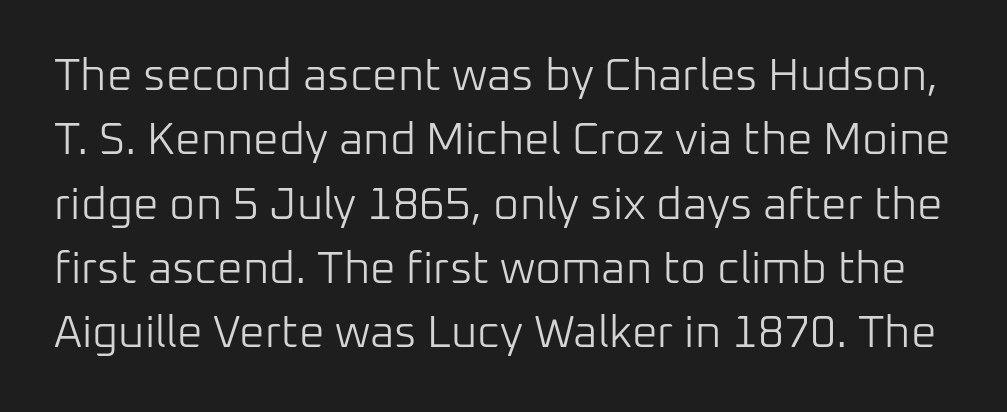
Descenders hang freely into open space. These lines are composed in type without serifs. The letters advance in unequal steps, a hallmark of proportional type. The gaps between neighbouring characters are ordinary and unremarkable. Rows of type keep a routine distance in the vertical direction.
